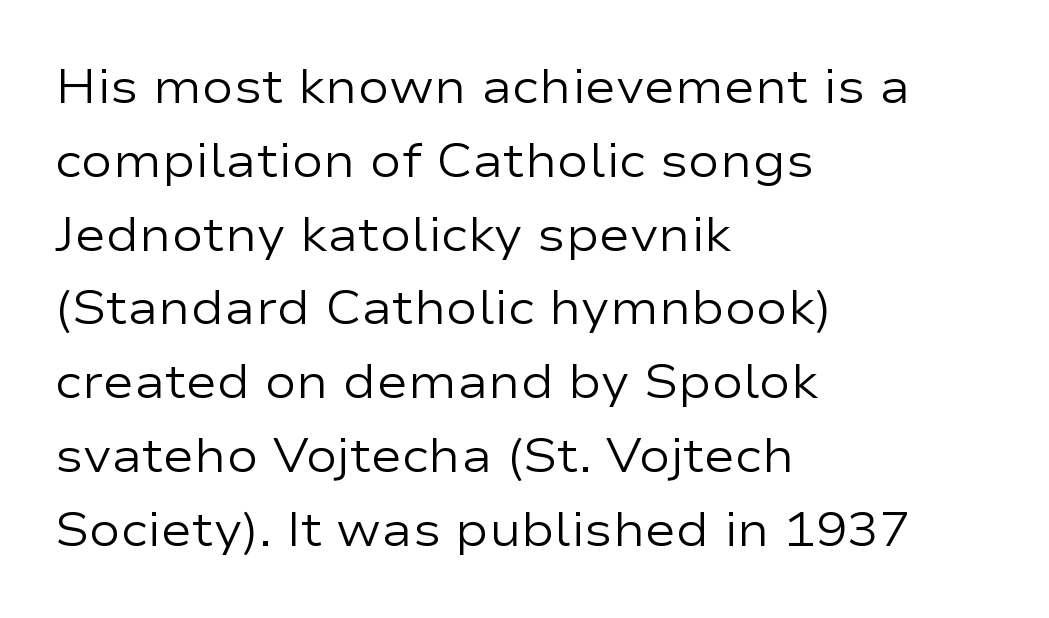
These lines sit exactly where default settings would place them. Varying glyph widths throughout — classic text-font behaviour. Nothing heavy about these letters — not bold at all. Typeset ragged right — the left edge is the straight one. Grotesque or geometric, the face here clearly has no serifs.
